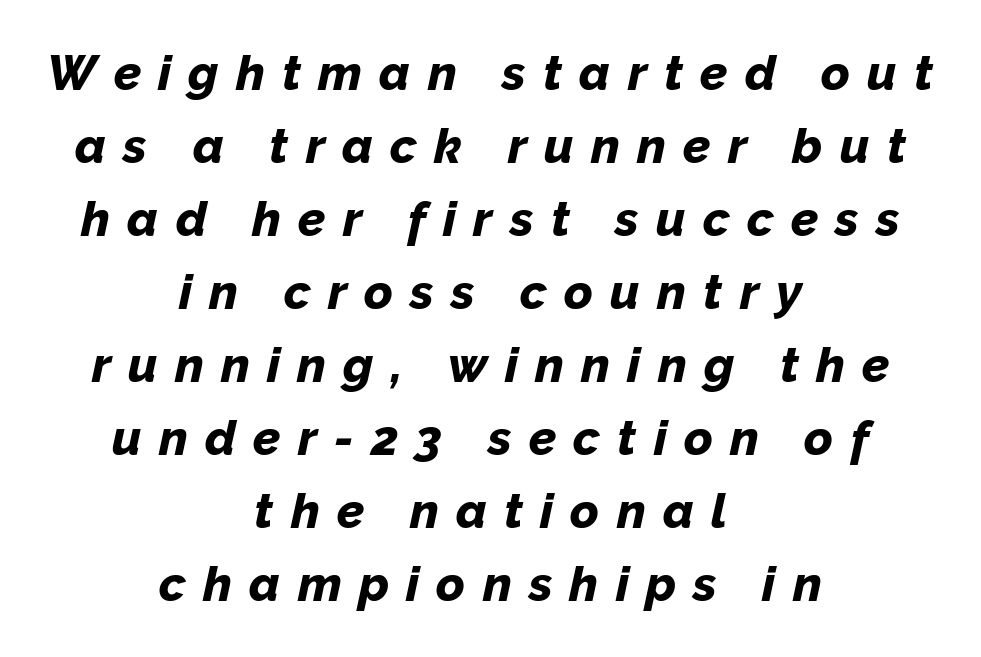
The image shows 49 px bold type, italic (leaning right); set centered, normal line spacing (1.49x), unusually wide letter spacing (+0.35 em), not underlined; low stroke contrast and a medium x-height.
